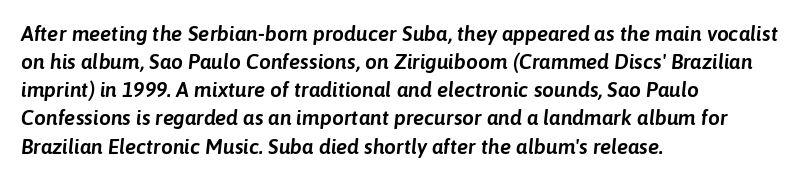
The passage shown stacks its lines at a standard gap. Underlining? Definitely not there. All the whitespace from short lines collects on the right. Nobody touched the tracking dial on this one. It's the slanting kind of type.
